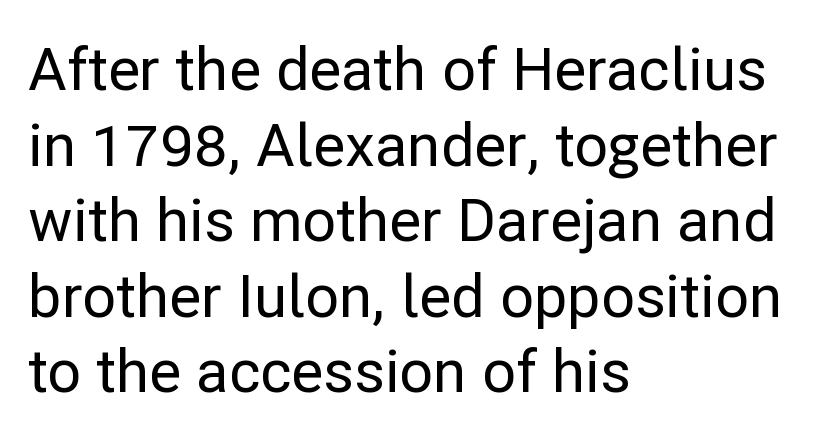
Q: Is the text italic (slanted)? A: No, it is upright.
Q: Is the typeface a serif or a sans-serif typeface? A: Sans-serif.
Q: Is the text underlined? A: No.
Q: How is the paragraph aligned? A: Left-aligned.
Q: Is the spacing between letters normal or unusually wide? A: Normal.
Q: Is the spacing between lines tight, normal or loose? A: Normal.
Q: Width (condensed, normal, or wide)? A: Normal.
Q: Stroke contrast? A: Low.
Q: x-height? A: Medium.
Q: Monospaced? A: No.
